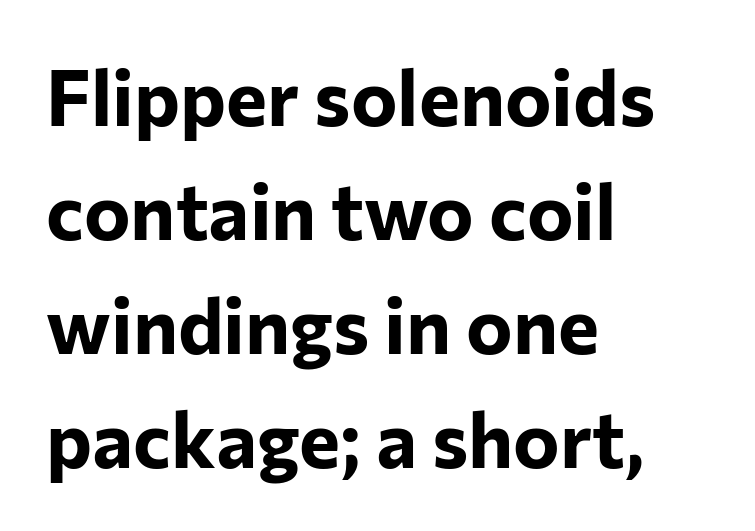
{"serif": "no", "italic": "no", "bold": "yes", "weight": "bold", "width": "normal", "stroke_contrast": "low", "x_height": "medium", "monospaced": "no", "underline": "no", "align": "left", "line_spacing": "normal", "line_spacing_ratio": 1.46, "letter_spacing": "normal", "letter_spacing_em": 0.0, "glyph_px": 78}
